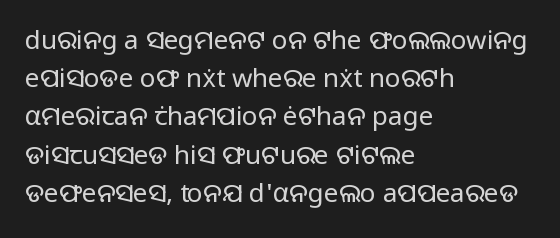
The vertical gap from one line to the next is medium. Quick note: underline off. The characters are drawn with everyday or finer stroke widths. A typesetter would mark this as roman, not italic. Caption: multi-line text, flush left, ragged right.
